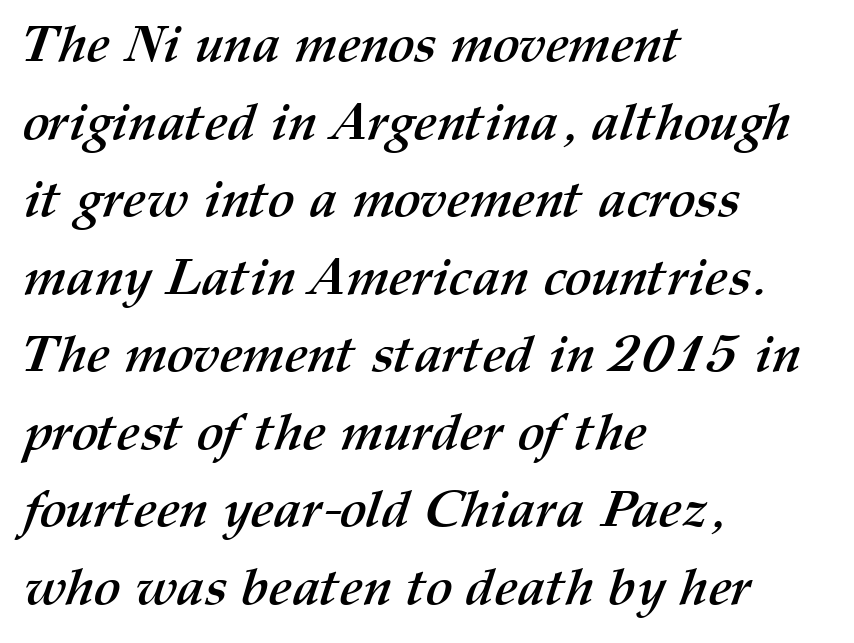
{"bold": "yes", "weight": "semibold", "width": "normal", "stroke_contrast": "medium", "x_height": "medium", "monospaced": "no", "underline": "no", "align": "left", "line_spacing": "normal", "line_spacing_ratio": 1.52, "letter_spacing": "normal", "letter_spacing_em": 0.0, "glyph_px": 51}
